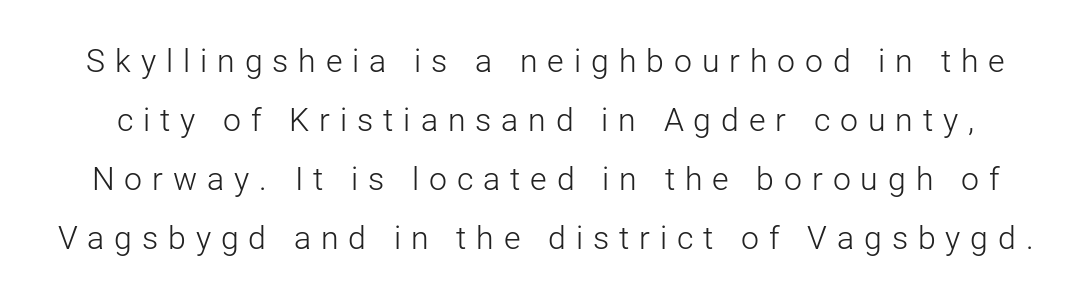
Q: Is the text bold? A: No.
Q: Is the text italic (slanted)? A: No, it is upright.
Q: Is the typeface a serif or a sans-serif typeface? A: Sans-serif.
Q: Is the text underlined? A: No.
Q: Is the spacing between letters normal or unusually wide? A: Unusually wide.
Q: Width (condensed, normal, or wide)? A: Normal.
Q: Stroke contrast? A: Low.
Q: x-height? A: Medium.
Q: Monospaced? A: No.
